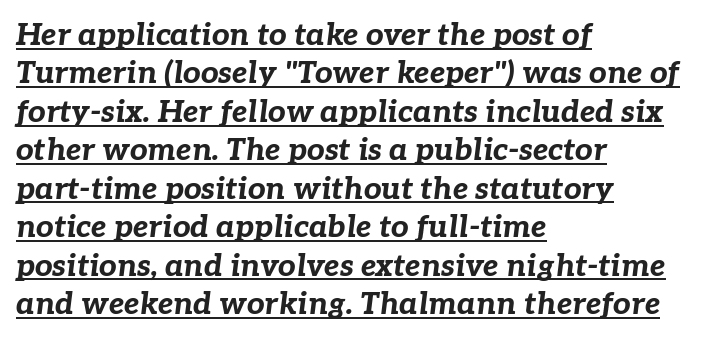
The ragged edge is on the right, which tells us the setting is flush left. You could not count columns in this text — the font is proportionally spaced. Tracking value appears to be zero — textbook default spacing. The whole block is typeset with a tilt.
